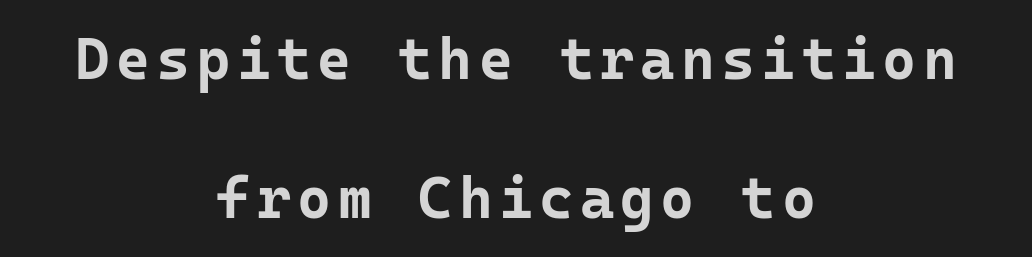
{"serif": "no", "italic": "no", "bold": "yes", "weight": "bold", "width": "normal", "stroke_contrast": "low", "x_height": "medium", "monospaced": "yes", "underline": "no", "align": "center", "line_spacing": "loose", "line_spacing_ratio": 2.39, "glyph_px": 58}
